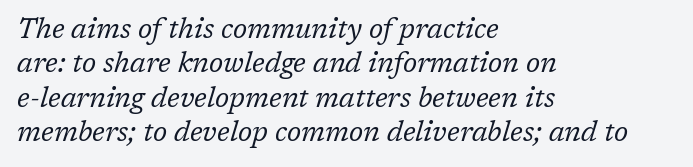
The image shows 28 px regular-weight serif type, italic (leaning right); set left-aligned, line spacing 1.23x, normal letter spacing, not underlined; low stroke contrast and a medium x-height.
